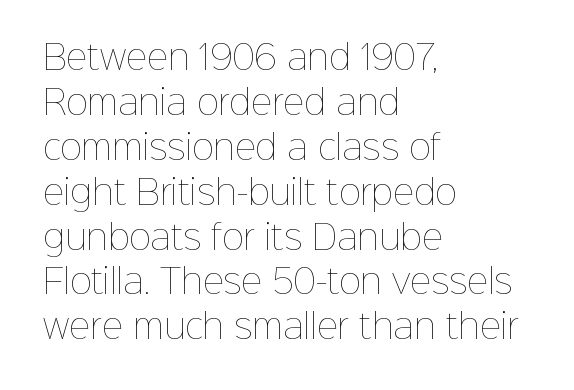
This sample keeps an unexceptional amount of space between lines. Is there any slant? The stems are plumb. Check under the words: just untouched page. The paragraph shown leans on its left margin. Each word holds together tightly as a unit, with standard inter-letter gaps.
